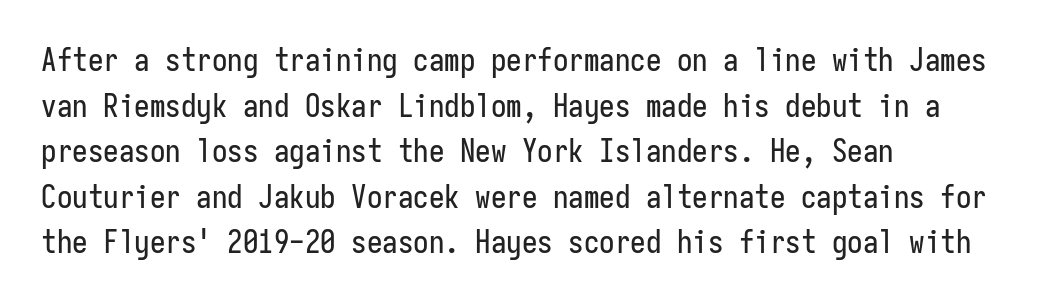
{"serif": "no", "italic": "no", "width": "condensed", "stroke_contrast": "low", "x_height": "medium", "monospaced": "yes", "underline": "no", "align": "left", "line_spacing": "normal", "line_spacing_ratio": 1.47, "letter_spacing": "normal", "letter_spacing_em": 0.0, "glyph_px": 31}
